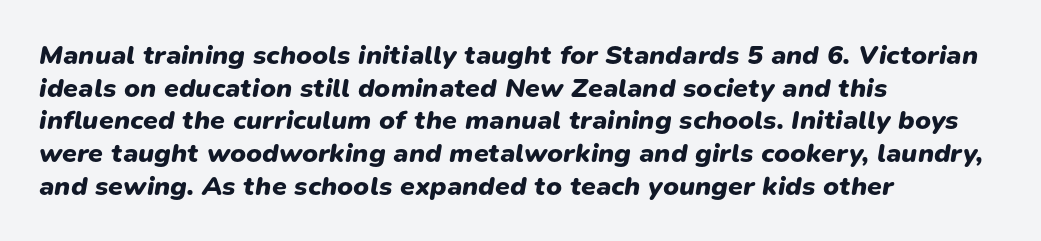
The image shows 27 px bold type, italic (leaning right); set left-aligned, line spacing 1.21x, normal letter spacing, not underlined.
